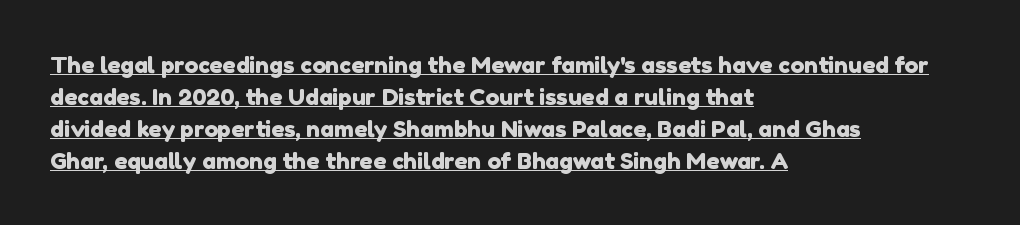
The lines sit at an ordinary, default distance from one another. The specimen includes a rule beneath the text block's lines. The letters sit at their default tracking, neither squeezed nor spread. The passage is arranged the way most books set body copy — flush left.
